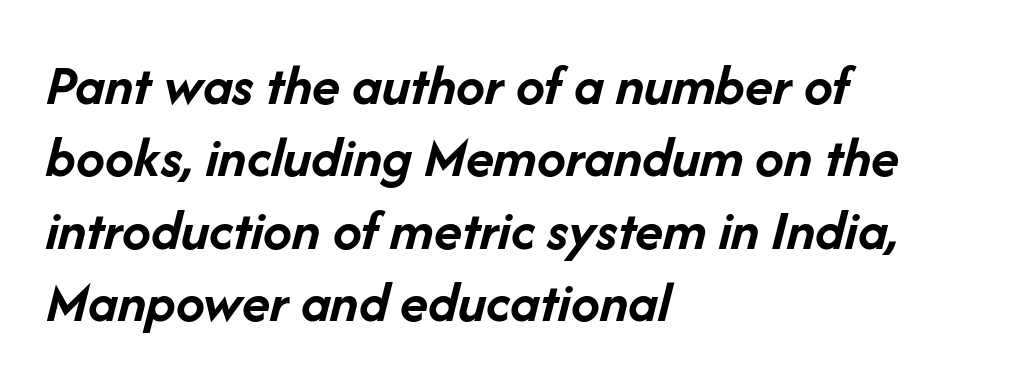
Q: Is the text bold? A: Yes.
Q: Is the text italic (slanted)? A: Yes, it leans right by about 14 degrees.
Q: Is the text underlined? A: No.
Q: How is the paragraph aligned? A: Left-aligned.
Q: Is the spacing between letters normal or unusually wide? A: Normal.
Q: Is the spacing between lines tight, normal or loose? A: Normal.
Q: Width (condensed, normal, or wide)? A: Normal.
Q: Stroke contrast? A: Low.
Q: x-height? A: Medium.
Q: Monospaced? A: No.
